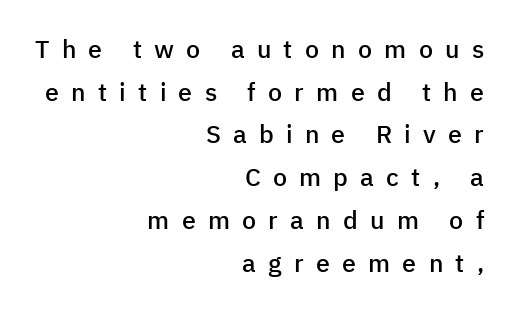
Q: Is the text bold? A: Semi-bold.
Q: Is the text italic (slanted)? A: No, it is upright.
Q: Is the text underlined? A: No.
Q: How is the paragraph aligned? A: Right-aligned.
Q: Is the spacing between letters normal or unusually wide? A: Unusually wide.
